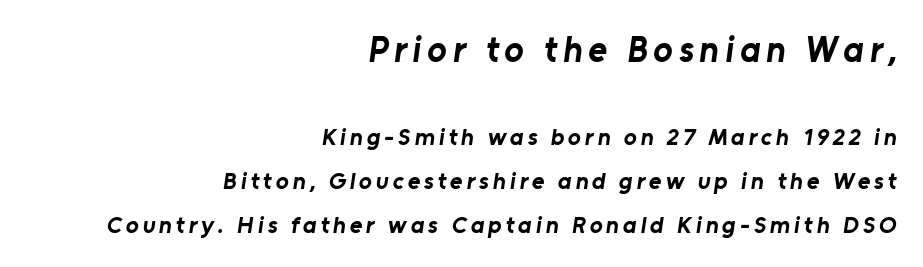
The image shows 36 px bold sans-serif type; set right-aligned, line spacing 1.84x, not underlined; the first (top) block is 1.5x larger; low stroke contrast and a medium x-height.
